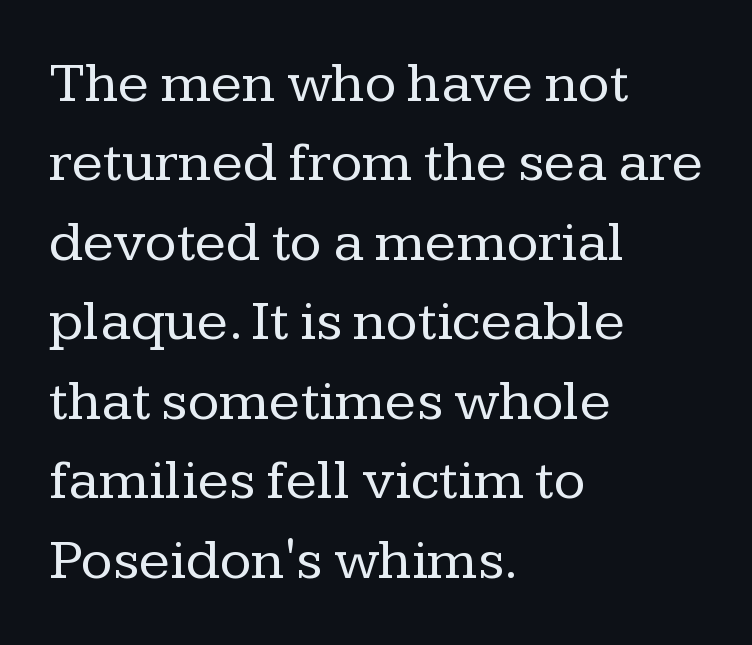
You could not count columns in this text — the font is proportionally spaced. Underlining? Definitely not there. The font family rendered here belongs to the serif group. This is roman type, the default non-slanted kind.
